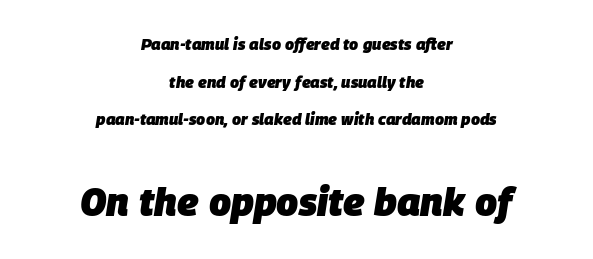
The image shows 39 px heavy type, italic (leaning right); set centered, loose line spacing (2.35x), normal letter spacing, not underlined; the second (bottom) block is 2.44x larger; low stroke contrast and a large x-height.
